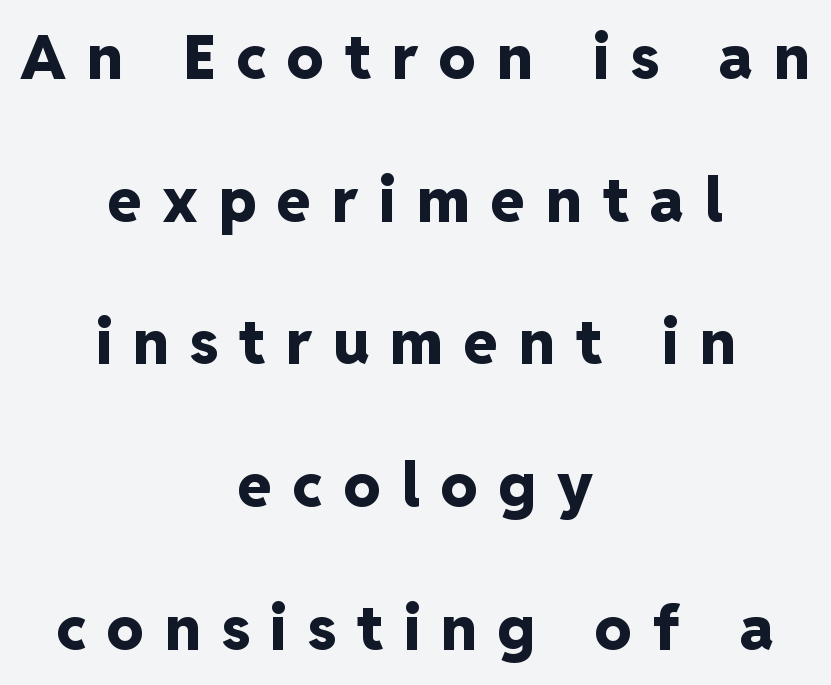
Q: Is the text bold? A: Yes.
Q: Is the text italic (slanted)? A: No, it is upright.
Q: Is the typeface a serif or a sans-serif typeface? A: Sans-serif.
Q: Is the text underlined? A: No.
Q: How is the paragraph aligned? A: Centered.
Q: Is the spacing between letters normal or unusually wide? A: Unusually wide.
Q: Is the spacing between lines tight, normal or loose? A: Loose.
Q: Width (condensed, normal, or wide)? A: Normal.
Q: Stroke contrast? A: Low.
Q: x-height? A: Medium.
Q: Monospaced? A: No.
